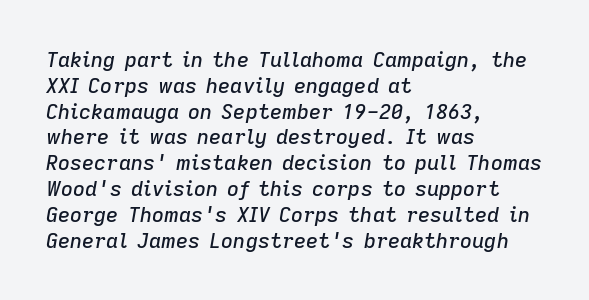
Q: Is the text italic (slanted)? A: Yes, it leans right by about 9 degrees.
Q: Is the text underlined? A: No.
Q: How is the paragraph aligned? A: Left-aligned.
Q: Is the spacing between letters normal or unusually wide? A: Normal.
